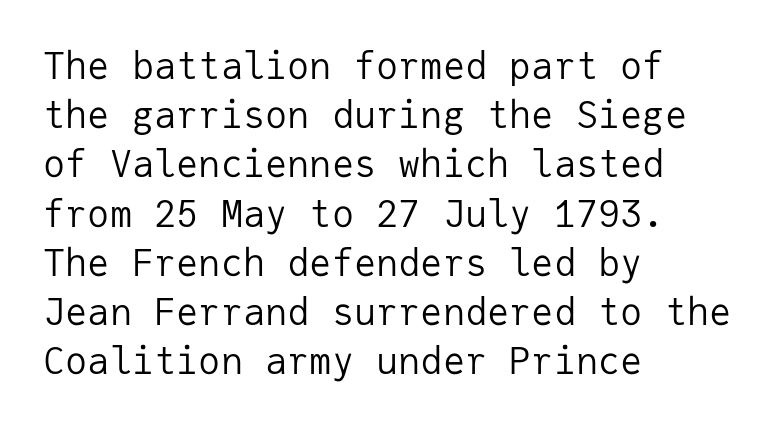
The image shows 37 px regular-weight sans-serif type, upright, monospaced; set left-aligned, normal line spacing (1.33x), normal letter spacing, not underlined; low stroke contrast and a medium x-height.
